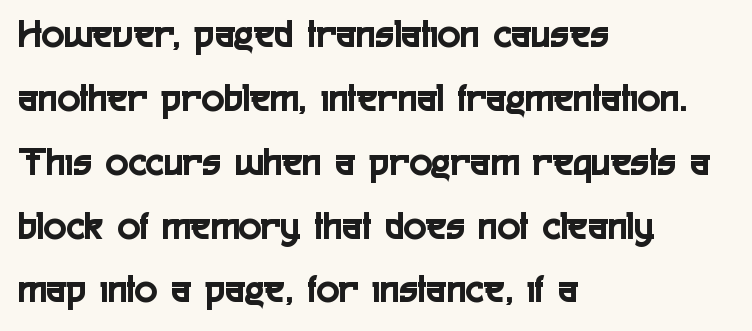
{"serif": "no", "italic": "no", "width": "condensed", "x_height": "medium", "monospaced": "no", "underline": "no", "align": "left", "line_spacing": "normal", "line_spacing_ratio": 1.52, "letter_spacing": "normal", "letter_spacing_em": 0.0, "glyph_px": 42}
